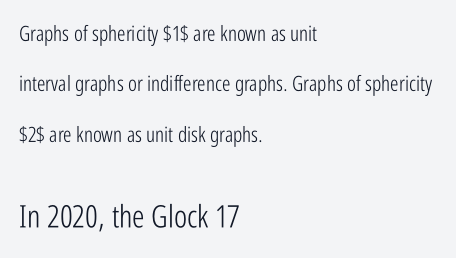
Q: Is the text bold? A: No.
Q: Is the text italic (slanted)? A: No, it is upright.
Q: Is the typeface a serif or a sans-serif typeface? A: Sans-serif.
Q: Is the text underlined? A: No.
Q: How is the paragraph aligned? A: Left-aligned.
Q: Is the spacing between letters normal or unusually wide? A: Normal.
Q: Is the spacing between lines tight, normal or loose? A: Loose.
Q: Which block of text is set in a larger size, the first (top) or the second (bottom)? A: The second (bottom) one.
Q: Width (condensed, normal, or wide)? A: Condensed.
Q: Stroke contrast? A: Low.
Q: x-height? A: Medium.
Q: Monospaced? A: No.
